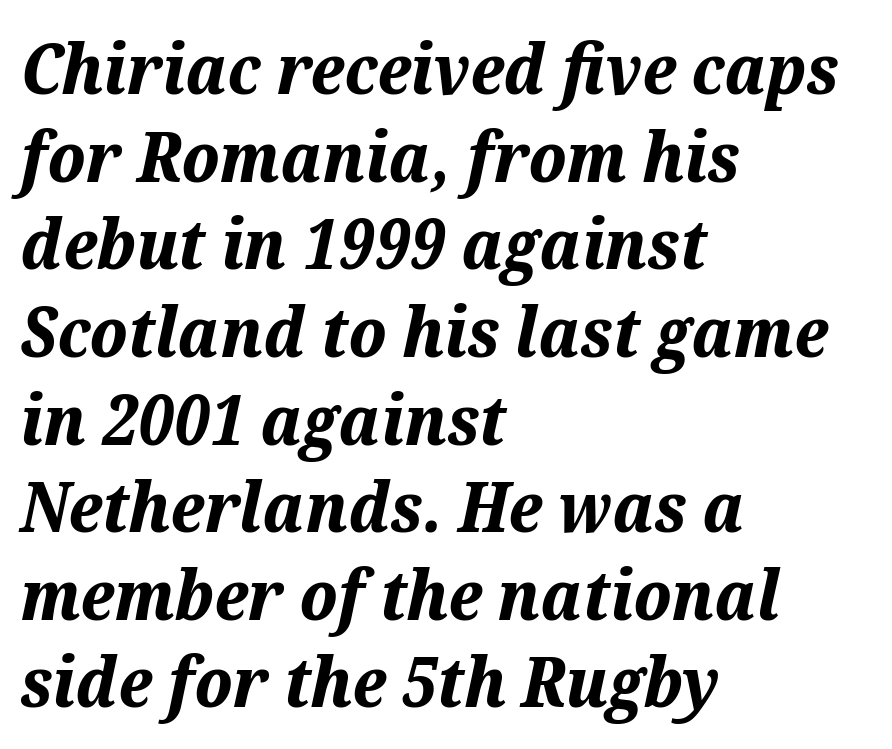
Q: Is the text bold? A: Yes.
Q: Is the text italic (slanted)? A: Yes, it leans right by about 12 degrees.
Q: Is the text underlined? A: No.
Q: How is the paragraph aligned? A: Left-aligned.
Q: Is the spacing between letters normal or unusually wide? A: Normal.
Q: Is the spacing between lines tight, normal or loose? A: Normal.
Q: Width (condensed, normal, or wide)? A: Normal.
Q: Stroke contrast? A: Medium.
Q: x-height? A: Medium.
Q: Monospaced? A: No.
